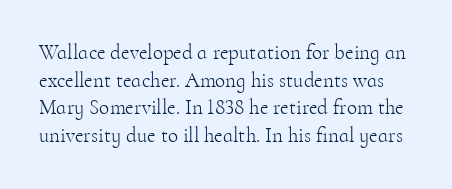
{"italic": "no", "bold": "no", "underline": "no", "line_spacing": "normal", "line_spacing_ratio": 1.32, "letter_spacing": "normal", "letter_spacing_em": 0.0, "glyph_px": 21}
